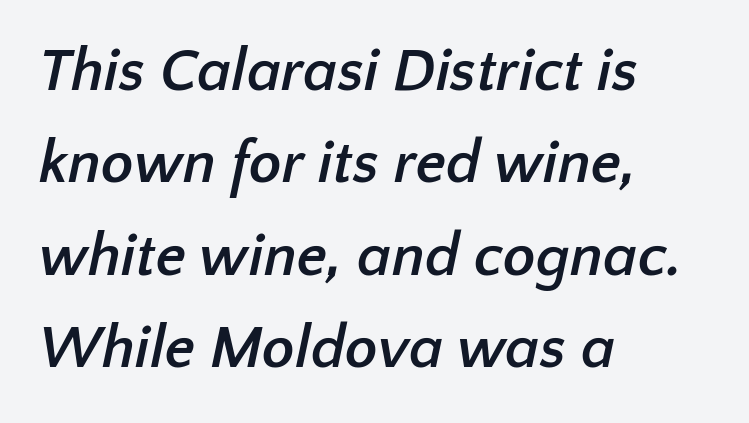
Q: Is the text bold? A: Yes.
Q: Is the typeface a serif or a sans-serif typeface? A: Sans-serif.
Q: Is the text underlined? A: No.
Q: How is the paragraph aligned? A: Left-aligned.
Q: Is the spacing between letters normal or unusually wide? A: Normal.
Q: Is the spacing between lines tight, normal or loose? A: Normal.
Q: Width (condensed, normal, or wide)? A: Normal.
Q: Stroke contrast? A: Low.
Q: x-height? A: Medium.
Q: Monospaced? A: No.
